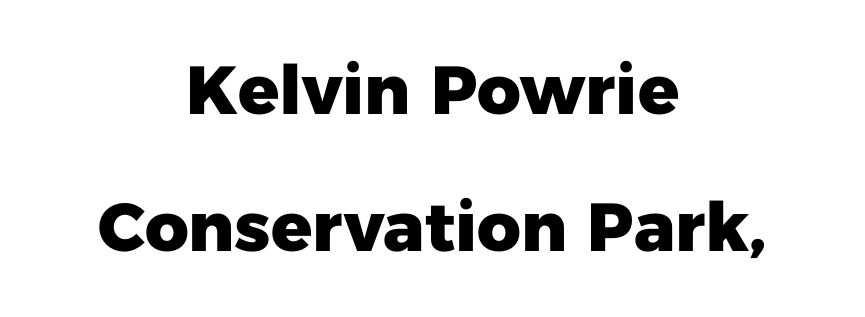
Q: Is the text bold? A: Yes.
Q: Is the text italic (slanted)? A: No, it is upright.
Q: Is the typeface a serif or a sans-serif typeface? A: Sans-serif.
Q: Is the text underlined? A: No.
Q: How is the paragraph aligned? A: Centered.
Q: Is the spacing between letters normal or unusually wide? A: Normal.
Q: Is the spacing between lines tight, normal or loose? A: Loose.
Q: Width (condensed, normal, or wide)? A: Normal.
Q: Stroke contrast? A: Low.
Q: x-height? A: Medium.
Q: Monospaced? A: No.
